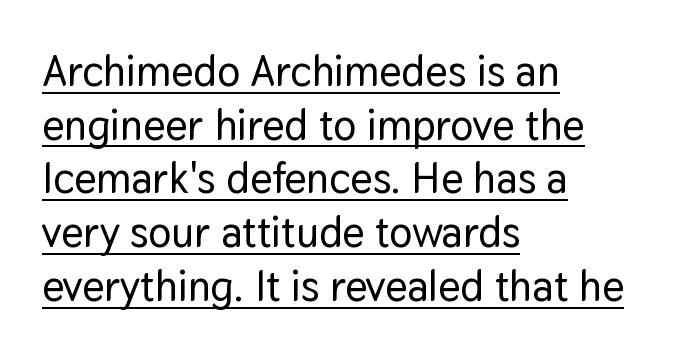
{"serif": "no", "italic": "no", "width": "normal", "stroke_contrast": "low", "x_height": "medium", "monospaced": "no", "underline": "yes", "align": "left", "line_spacing": "normal", "line_spacing_ratio": 1.25, "letter_spacing": "normal", "letter_spacing_em": 0.0, "glyph_px": 43}
